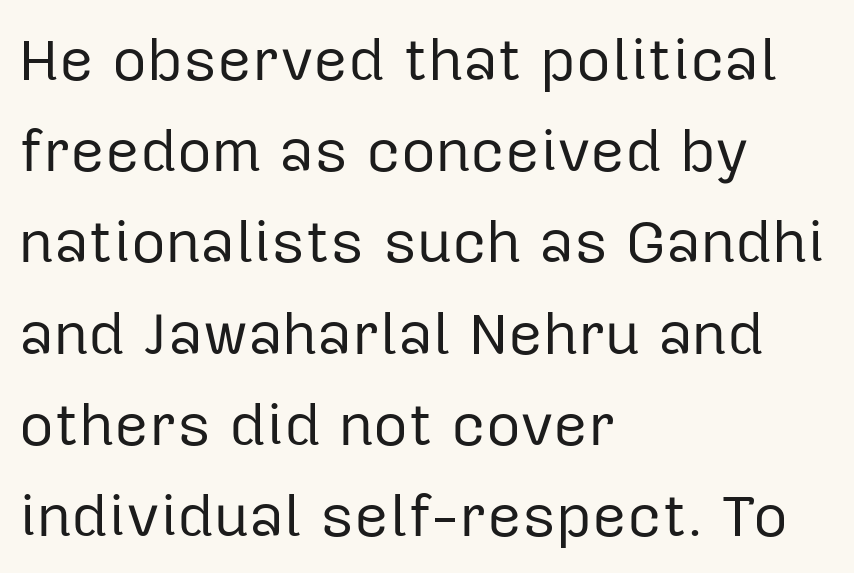
Left-aligned paragraph, ragged on the right. This rendering leaves character spacing at its baseline value. Letters have the restrained weight of plain body copy at most. Designer's note — italics off, roman on. Look at the bottom of the vertical strokes: they stop flat, with no serifs.
